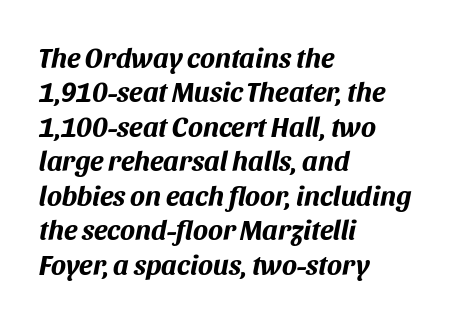
The image shows 28 px bold type, italic (leaning right); set left-aligned, line spacing 1.23x, normal letter spacing, not underlined; medium stroke contrast and a large x-height.
